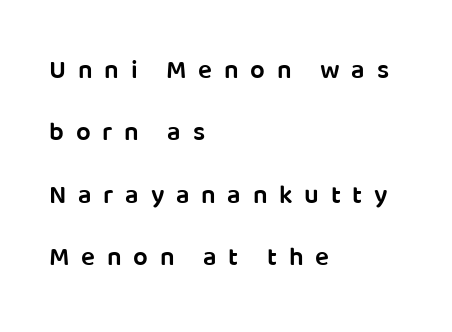
{"italic": "no", "bold": "semi", "underline": "no", "align": "left", "line_spacing": "loose", "line_spacing_ratio": 2.4, "letter_spacing": "wide", "letter_spacing_em": 0.45, "glyph_px": 26}
